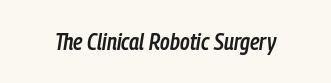
{"italic": "yes", "lean": "right", "slant_degrees": 9, "bold": "semi", "underline": "no", "letter_spacing": "normal", "letter_spacing_em": 0.0, "glyph_px": 23}
